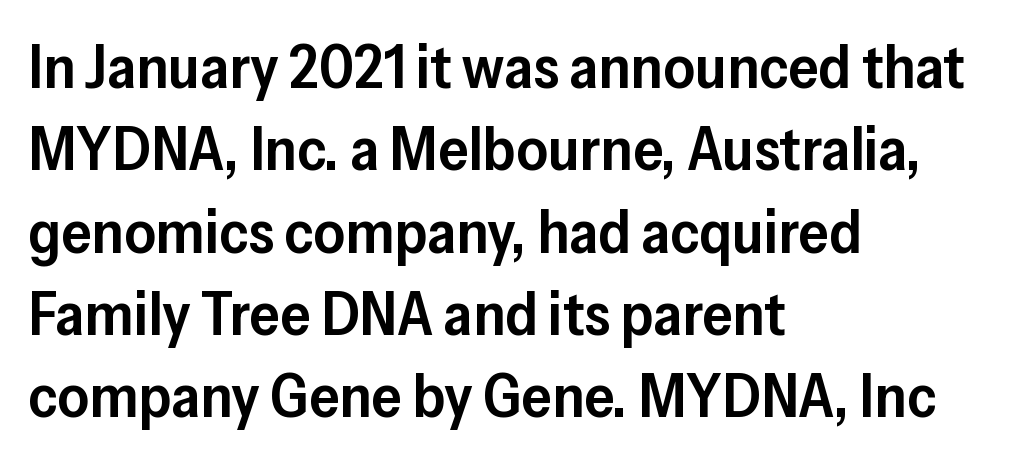
{"serif": "no", "italic": "no", "bold": "semi", "weight": "semibold", "width": "normal", "stroke_contrast": "low", "x_height": "medium", "monospaced": "no", "underline": "no", "align": "left", "line_spacing": "normal", "line_spacing_ratio": 1.35, "letter_spacing": "normal", "letter_spacing_em": 0.0, "glyph_px": 61}
